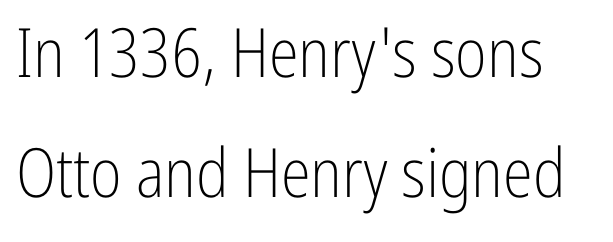
Q: Is the text bold? A: No.
Q: Is the text italic (slanted)? A: No, it is upright.
Q: Is the typeface a serif or a sans-serif typeface? A: Sans-serif.
Q: Is the text underlined? A: No.
Q: Is the spacing between letters normal or unusually wide? A: Normal.
Q: Width (condensed, normal, or wide)? A: Condensed.
Q: Stroke contrast? A: Low.
Q: x-height? A: Medium.
Q: Monospaced? A: No.
